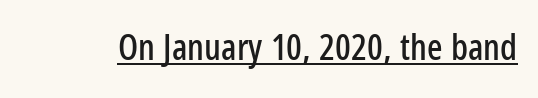
{"serif": "no", "italic": "no", "width": "condensed", "stroke_contrast": "low", "x_height": "medium", "monospaced": "no", "underline": "yes", "letter_spacing": "normal", "letter_spacing_em": 0.0, "glyph_px": 36}
